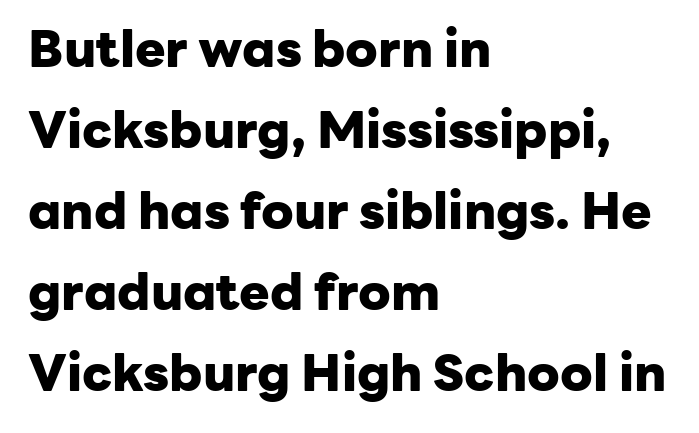
The image shows 51 px heavy sans-serif type, upright; set left-aligned, normal line spacing (1.59x), normal letter spacing, not underlined; low stroke contrast and a medium x-height.
